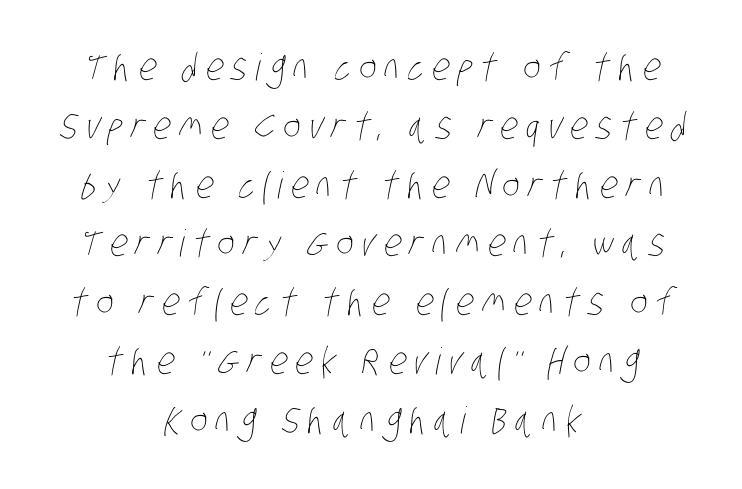
Each row of text sits above clean, open space. The gaps between neighbouring characters are conspicuously large. Do the characters align in a grid? No, the font is proportional. This sample keeps an unexceptional amount of space between lines.
